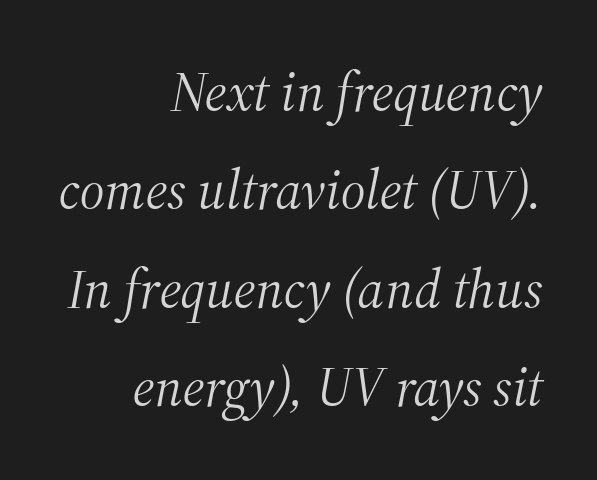
The image shows 55 px light serif type, italic (leaning right); set right-aligned, line spacing 1.79x, normal letter spacing, not underlined; medium stroke contrast and a medium x-height.
